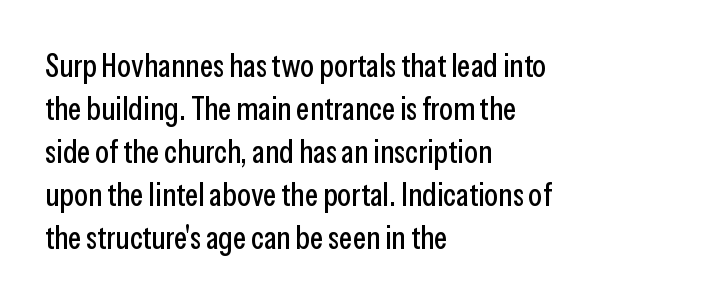
{"serif": "no", "italic": "no", "width": "condensed", "stroke_contrast": "low", "x_height": "medium", "monospaced": "no", "underline": "no", "align": "left", "line_spacing": "normal", "line_spacing_ratio": 1.34, "letter_spacing": "normal", "letter_spacing_em": 0.0, "glyph_px": 32}
